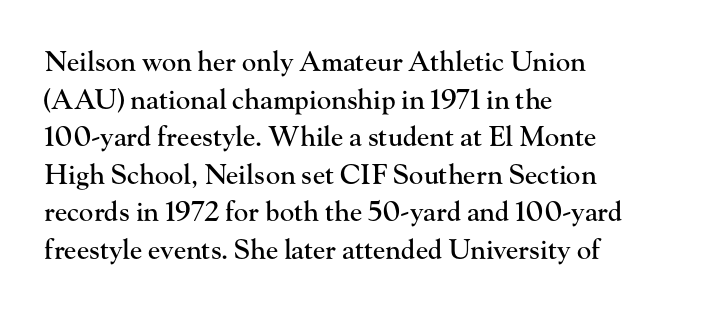
{"italic": "no", "underline": "no", "align": "left", "line_spacing": "normal", "line_spacing_ratio": 1.39, "letter_spacing": "normal", "letter_spacing_em": 0.0, "glyph_px": 27}
